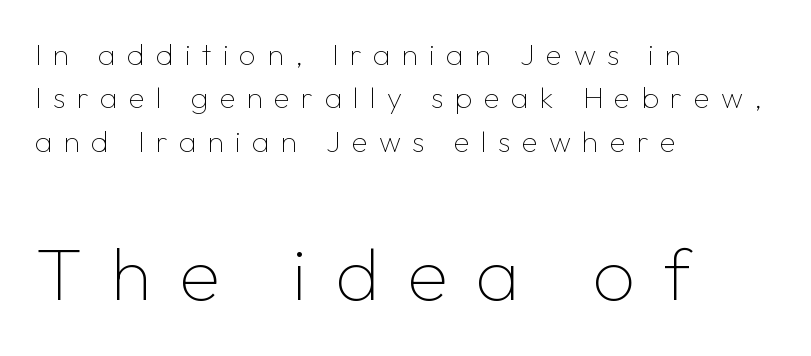
The image shows 75 px thin sans-serif type, upright; set left-aligned, normal line spacing (1.45x), unusually wide letter spacing (+0.37 em), not underlined; the second (bottom) block is 2.5x larger; low stroke contrast and a medium x-height.
